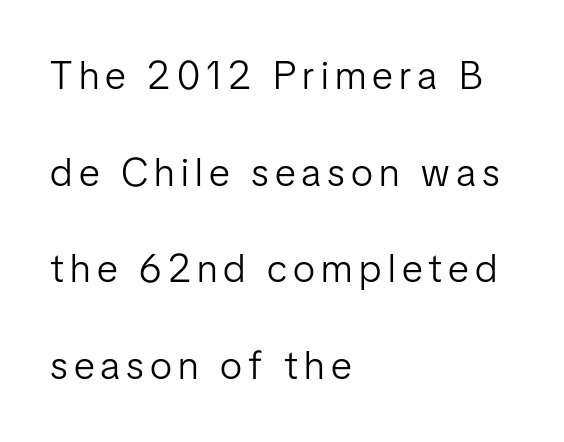
This rendering features lettering with no underline. Heft: none added — not bold. Loosely led — the rows are spread out. Font category for this specimen: sans-serif. This sample has the flowing, uneven cadence of proportional lettering.
